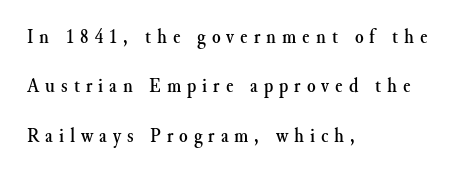
The image shows 22 px text type, upright; set left-aligned, loose line spacing (2.25x), unusually wide letter spacing (+0.27 em), not underlined.
